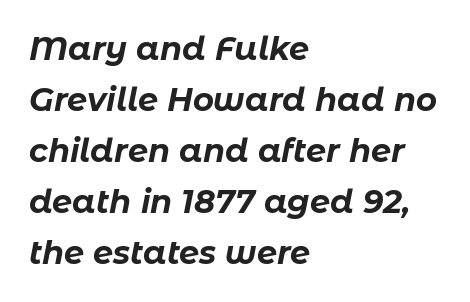
Q: Is the text bold? A: Yes.
Q: Is the text italic (slanted)? A: Yes, it leans right by about 11 degrees.
Q: Is the text underlined? A: No.
Q: How is the paragraph aligned? A: Left-aligned.
Q: Is the spacing between letters normal or unusually wide? A: Normal.
Q: Is the spacing between lines tight, normal or loose? A: Normal.
Q: Width (condensed, normal, or wide)? A: Normal.
Q: Stroke contrast? A: Low.
Q: x-height? A: Medium.
Q: Monospaced? A: No.
